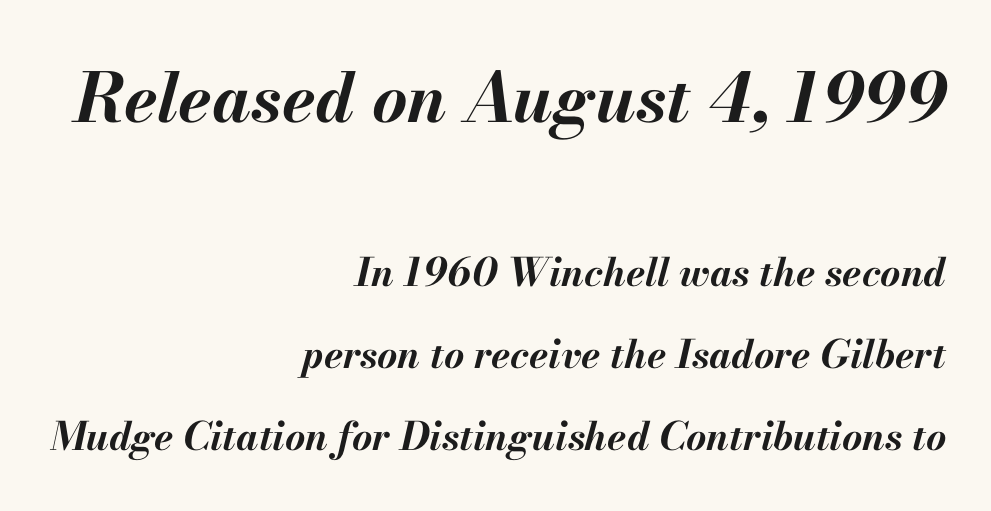
Each letter keeps its own natural width here, so spacing adapts to shape. Descender tails drop into unmarked territory. The ragged edge is on the left, which tells us the setting is flush right. I'd describe the lettering as bold — thick and assertive. Honestly, the rows look like they've been pulled way apart.
